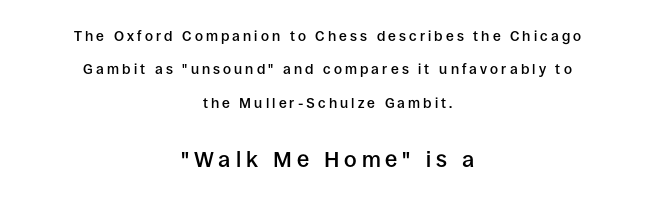
You can tell it's not italic because the verticals are truly vertical. What stands out about the letter spacing? Its width — letters are far apart. The foot of each line stays bare and open. Line starts and ends both wander, symmetrically. Size hierarchy here favors the trailing block over the leading one.
